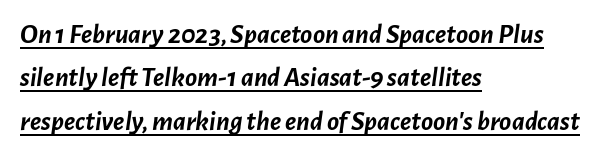
Q: Is the text bold? A: Yes.
Q: Is the text italic (slanted)? A: Yes, it leans right by about 7 degrees.
Q: Is the text underlined? A: Yes.
Q: How is the paragraph aligned? A: Left-aligned.
Q: Is the spacing between letters normal or unusually wide? A: Normal.
Q: Is the spacing between lines tight, normal or loose? A: Normal.
Q: Width (condensed, normal, or wide)? A: Normal.
Q: Stroke contrast? A: Low.
Q: x-height? A: Medium.
Q: Monospaced? A: No.
